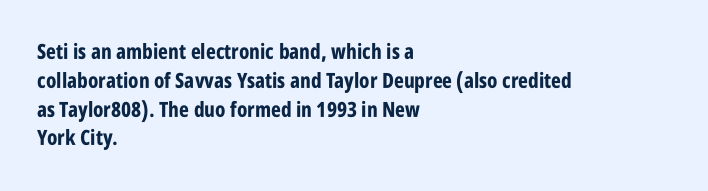
The image shows 21 px bold type, upright; set left-aligned, normal line spacing (1.37x), normal letter spacing, not underlined.
